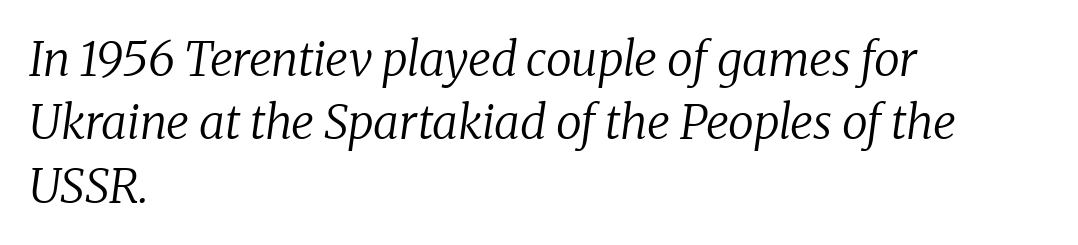
{"serif": "yes", "italic": "yes", "lean": "right", "slant_degrees": 8, "bold": "no", "weight": "regular", "width": "normal", "stroke_contrast": "low", "x_height": "medium", "monospaced": "no", "underline": "no", "align": "left", "line_spacing": "normal", "line_spacing_ratio": 1.35, "letter_spacing": "normal", "letter_spacing_em": 0.0, "glyph_px": 47}
